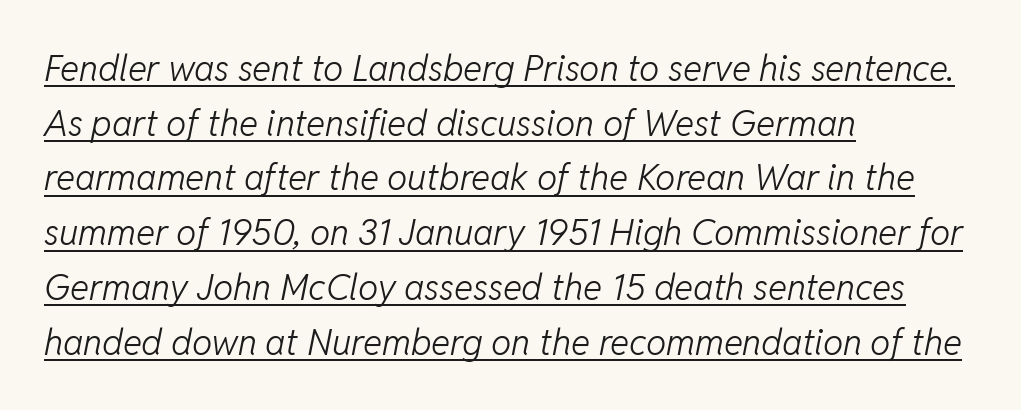
The image shows 36 px light type, italic (leaning right); set left-aligned, normal line spacing (1.52x), normal letter spacing, underlined; low stroke contrast and a medium x-height.
